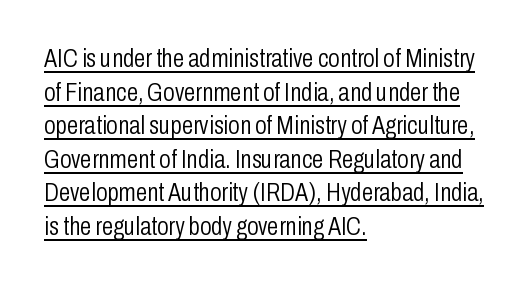
The image shows 26 px text type, upright; set left-aligned, normal line spacing (1.29x), normal letter spacing, underlined.
